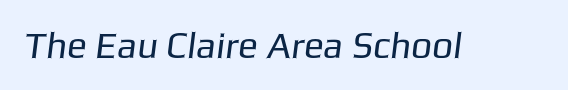
Q: Is the text bold? A: No.
Q: Is the typeface a serif or a sans-serif typeface? A: Sans-serif.
Q: Is the text underlined? A: No.
Q: Is the spacing between letters normal or unusually wide? A: Normal.
Q: Width (condensed, normal, or wide)? A: Normal.
Q: Stroke contrast? A: Low.
Q: x-height? A: Medium.
Q: Monospaced? A: No.
